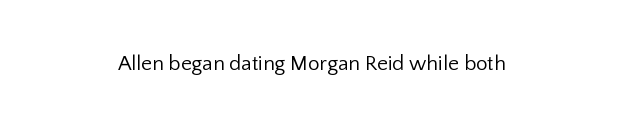
Glyph-to-glyph distance matches everyday printed text. Heft: none added — not bold. The lines are quadded center. A clean baseline with only descenders dipping below it. The type sits square on the baseline with zero lean.
